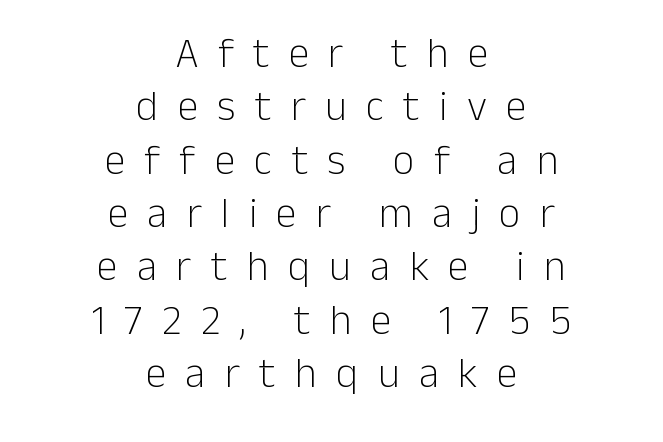
The image shows 42 px light sans-serif type, upright; set centered, normal line spacing (1.27x), unusually wide letter spacing (+0.46 em), not underlined; low stroke contrast and a medium x-height.
